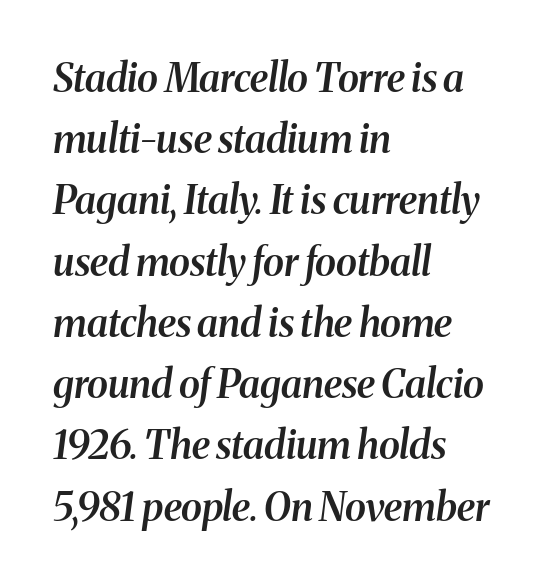
Q: Is the text bold? A: Semi-bold.
Q: Is the text italic (slanted)? A: Yes, it leans right by about 8 degrees.
Q: Is the typeface a serif or a sans-serif typeface? A: Serif.
Q: Is the text underlined? A: No.
Q: How is the paragraph aligned? A: Left-aligned.
Q: Is the spacing between letters normal or unusually wide? A: Normal.
Q: Is the spacing between lines tight, normal or loose? A: Normal.
Q: Width (condensed, normal, or wide)? A: Normal.
Q: Stroke contrast? A: Medium.
Q: x-height? A: Medium.
Q: Monospaced? A: No.
